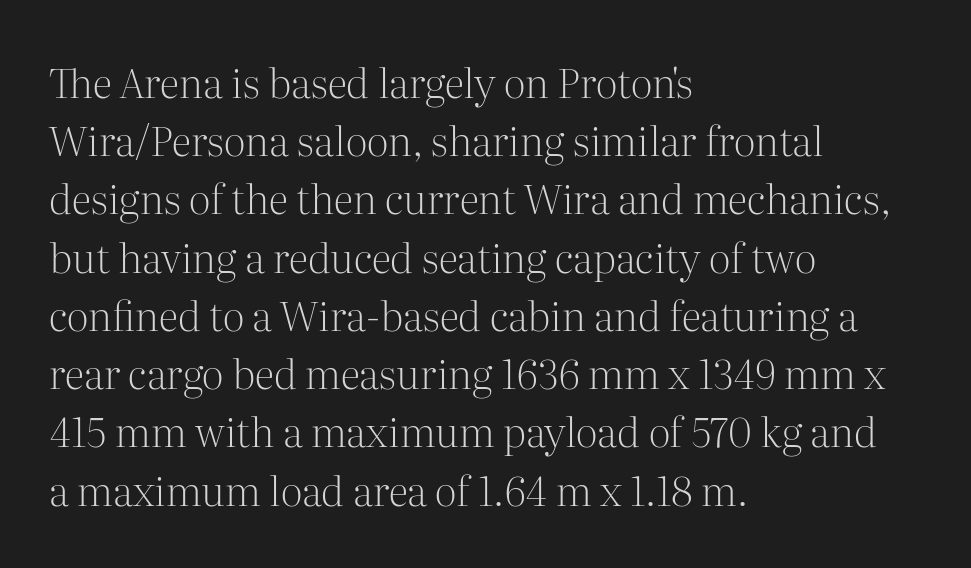
Line spacing here is normal. What stands out about the letter spacing? Nothing — it is the standard amount. Think of a printed novel: that variable character pitch is what you see here. Descender tails drop into unmarked territory. Typeset ragged right — the left edge is the straight one. Posture: upright roman.
